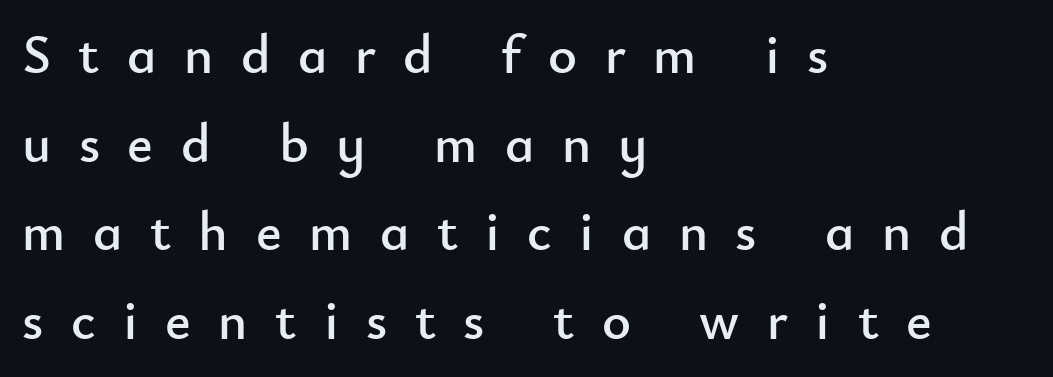
Q: Is the text italic (slanted)? A: No, it is upright.
Q: Is the typeface a serif or a sans-serif typeface? A: Sans-serif.
Q: Is the text underlined? A: No.
Q: How is the paragraph aligned? A: Left-aligned.
Q: Is the spacing between letters normal or unusually wide? A: Unusually wide.
Q: Is the spacing between lines tight, normal or loose? A: Normal.
Q: Width (condensed, normal, or wide)? A: Normal.
Q: Stroke contrast? A: Low.
Q: x-height? A: Small.
Q: Monospaced? A: No.
